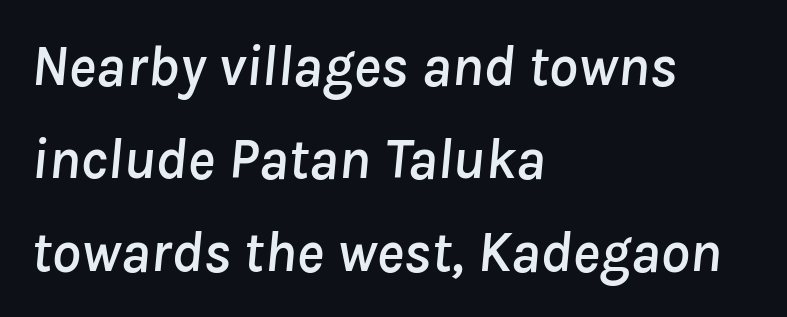
The image shows 58 px text type, italic (leaning right); set left-aligned, normal line spacing (1.6x), normal letter spacing, not underlined; low stroke contrast and a medium x-height.
